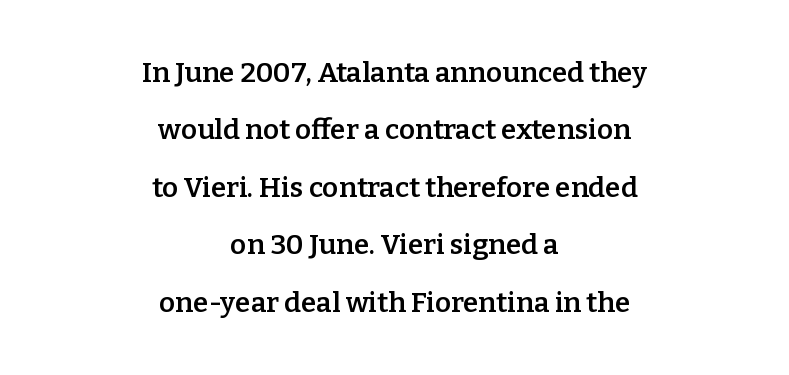
{"serif": "yes", "italic": "no", "bold": "semi", "weight": "semibold", "width": "normal", "stroke_contrast": "low", "x_height": "medium", "monospaced": "no", "underline": "no", "align": "center", "line_spacing": "loose", "line_spacing_ratio": 2.05, "letter_spacing": "normal", "letter_spacing_em": 0.0, "glyph_px": 28}
